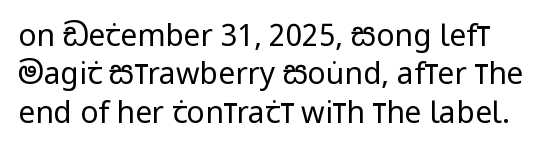
A typesetter would call this proportional, since set widths differ per character. What kind of face is this? One without serifs — a sans. This rendering features lettering with no underline. Is this a heavy cut? Hardly; it is regular or lighter. Vertical strokes here are truly vertical. One glance says typical: line gaps are just what's usual.
